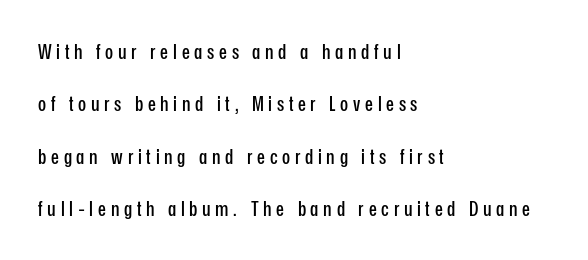
The image shows 21 px text type, upright; set left-aligned, loose line spacing (2.5x), unusually wide letter spacing (+0.22 em), not underlined.
